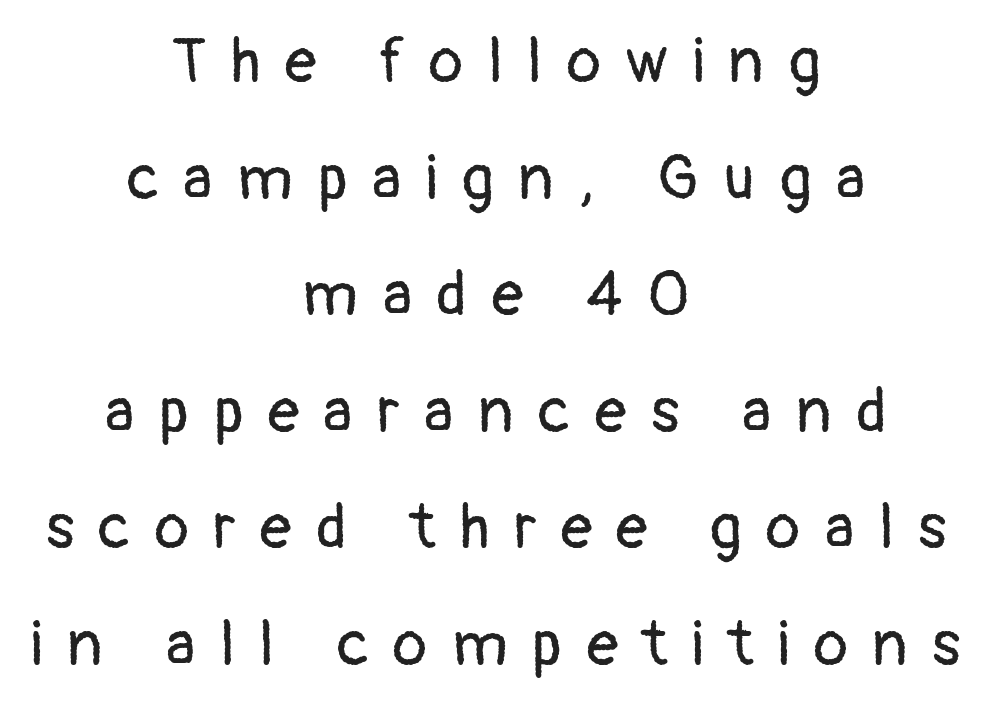
Weight: not bold — regular or lighter. Is there any slant? The stems are plumb. Lines of text with bare space underneath. Display-style spreading of the glyphs; the letterfit is very open.
